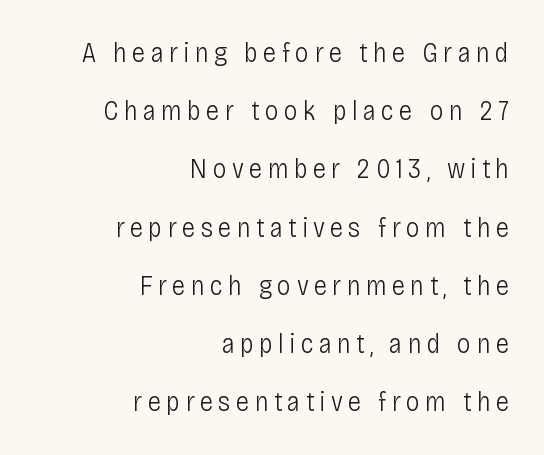
{"serif": "no", "italic": "no", "bold": "no", "weight": "light", "width": "condensed", "stroke_contrast": "low", "x_height": "large", "monospaced": "no", "underline": "no", "align": "right", "line_spacing": "loose", "line_spacing_ratio": 2.08, "glyph_px": 28}
